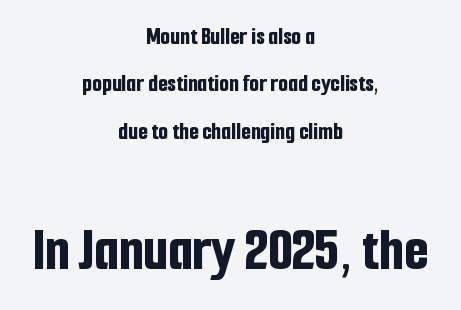
In terms of letterform style, serifs are entirely absent. The more generous point size was reserved for the lower chunk. The space between consecutive lines is lavish. Bold? Absolutely — the strokes are thick and heavy.
